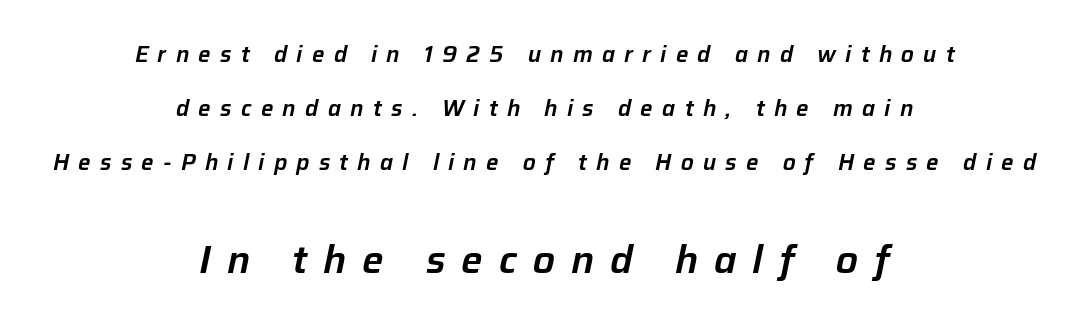
Q: Is the text italic (slanted)? A: Yes, it leans right by about 12 degrees.
Q: Is the text underlined? A: No.
Q: How is the paragraph aligned? A: Centered.
Q: Is the spacing between letters normal or unusually wide? A: Unusually wide.
Q: Is the spacing between lines tight, normal or loose? A: Loose.
Q: Which block of text is set in a larger size, the first (top) or the second (bottom)? A: The second (bottom) one.
Q: Width (condensed, normal, or wide)? A: Normal.
Q: Stroke contrast? A: Low.
Q: x-height? A: Medium.
Q: Monospaced? A: No.
